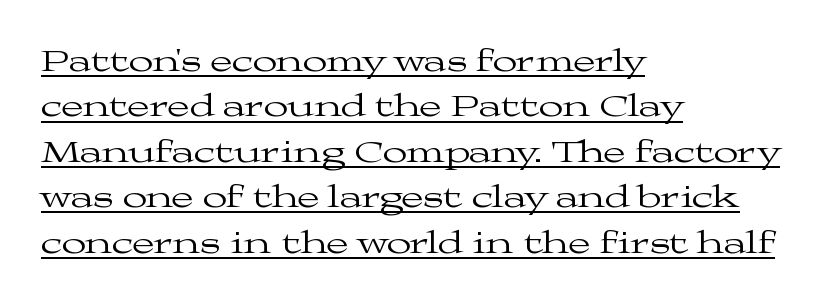
The image shows 32 px regular-weight, wide serif type, upright; set left-aligned, normal line spacing (1.42x), normal letter spacing, underlined; medium stroke contrast and a medium x-height.
